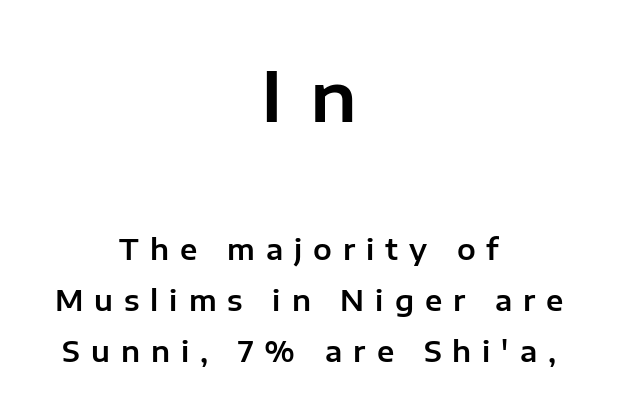
The image shows 69 px sans-serif type, upright; set centered, line spacing 1.82x, unusually wide letter spacing (+0.39 em), not underlined; the first (top) block is 2.46x larger; low stroke contrast and a medium x-height.
